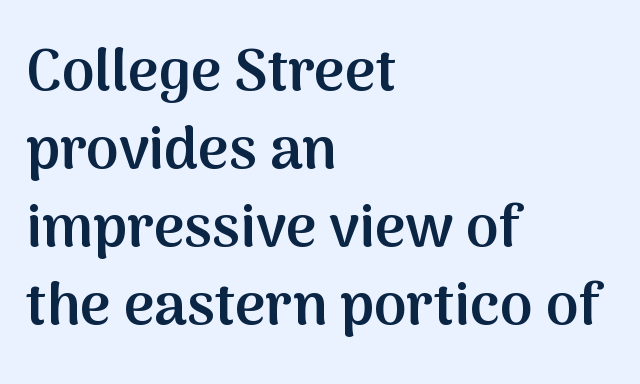
Q: Is the text bold? A: Semi-bold.
Q: Is the text italic (slanted)? A: No, it is upright.
Q: Is the typeface a serif or a sans-serif typeface? A: Sans-serif.
Q: Is the text underlined? A: No.
Q: How is the paragraph aligned? A: Left-aligned.
Q: Is the spacing between letters normal or unusually wide? A: Normal.
Q: Is the spacing between lines tight, normal or loose? A: Normal.
Q: Width (condensed, normal, or wide)? A: Normal.
Q: Stroke contrast? A: Medium.
Q: x-height? A: Medium.
Q: Monospaced? A: No.
